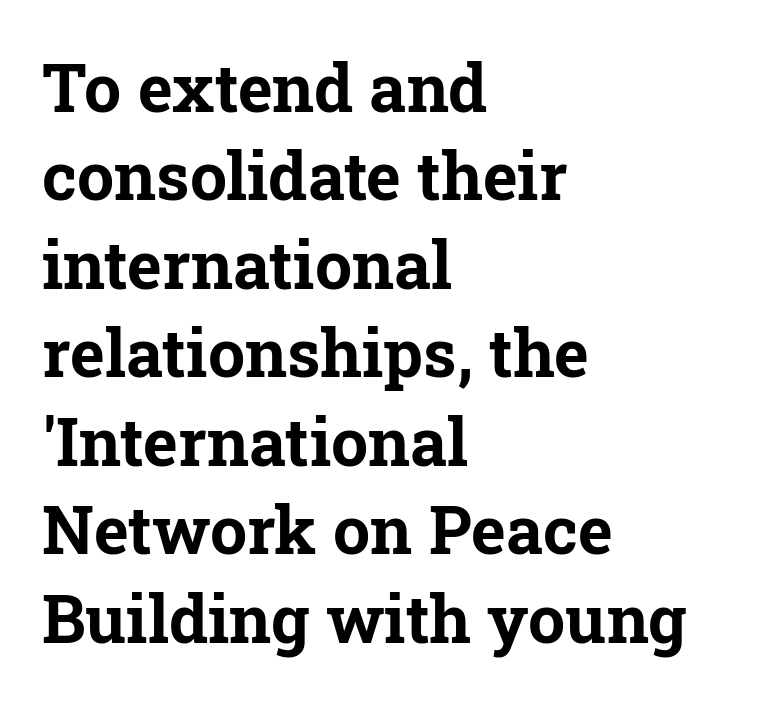
The image shows 66 px bold serif type, upright; set left-aligned, normal line spacing (1.34x), normal letter spacing, not underlined; low stroke contrast and a medium x-height.
